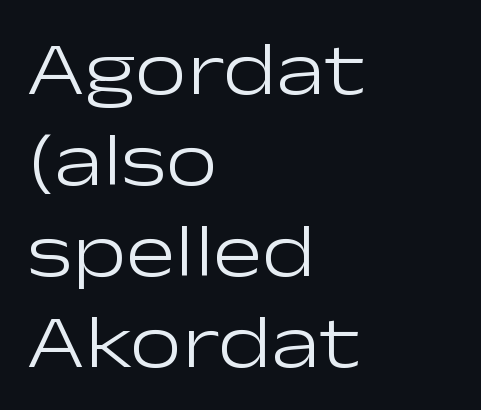
Short and long lines alike share a common starting point at left. Inter-character spacing is left at the font's built-in metrics. In terms of posture, this sample is upright. Varying glyph widths throughout — classic text-font behaviour. Any mark beneath the type? The region is blank.
